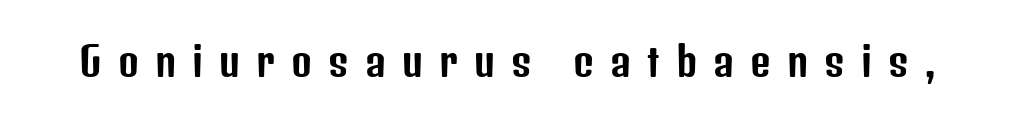
{"serif": "no", "italic": "no", "width": "condensed", "stroke_contrast": "low", "x_height": "medium", "monospaced": "no", "underline": "no", "letter_spacing": "wide", "letter_spacing_em": 0.4, "glyph_px": 40}
